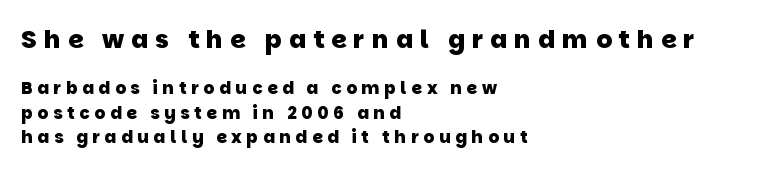
Q: Is the text bold? A: Yes.
Q: Is the text underlined? A: No.
Q: How is the paragraph aligned? A: Left-aligned.
Q: Is the spacing between letters normal or unusually wide? A: Unusually wide.
Q: Is the spacing between lines tight, normal or loose? A: Normal.
Q: Which block of text is set in a larger size, the first (top) or the second (bottom)? A: The first (top) one.
